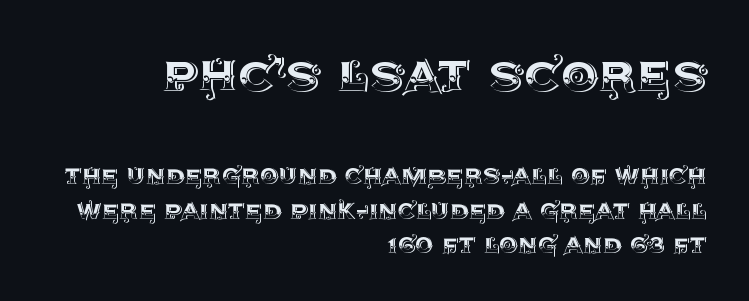
These lines huddle together more closely than default settings would place them. Here the designer chose a conventional face with non-uniform glyph widths. Any mark beneath the type? The region is blank. Compared with typical body copy, the letter spacing here is the same. Large over small — that's the arrangement of the two blocks here.
